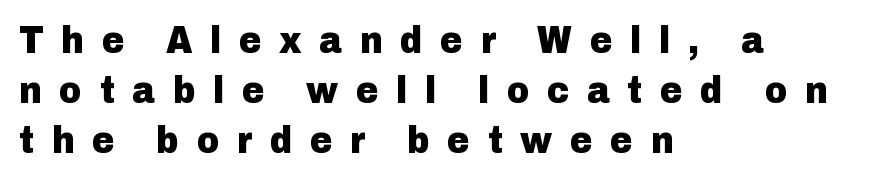
The image shows 38 px heavy sans-serif type, upright; set left-aligned, normal line spacing (1.31x), unusually wide letter spacing (+0.47 em), not underlined; low stroke contrast and a medium x-height.
